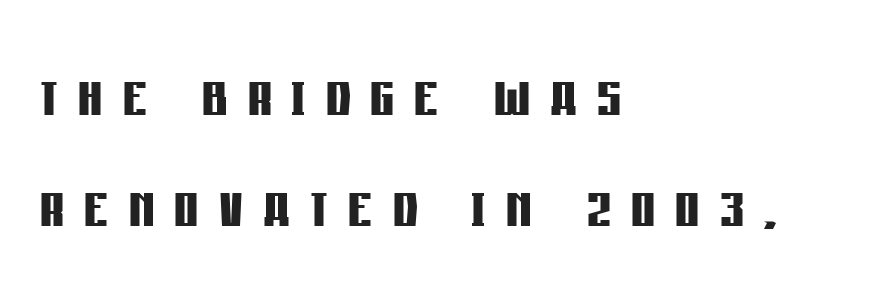
Observe the absence of serifs on each vertical stroke in this sample. Weight check: bold — yes, fully. Quick note: underline off. Compared with typical body copy, the letter spacing here is much looser. Style check: upright.
